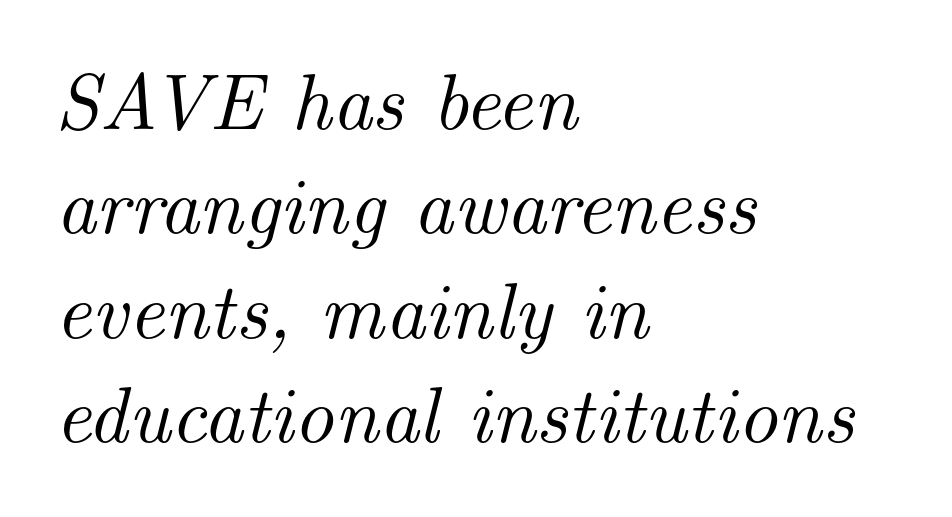
Q: Is the text italic (slanted)? A: Yes, it leans right by about 14 degrees.
Q: Is the typeface a serif or a sans-serif typeface? A: Serif.
Q: Is the text underlined? A: No.
Q: How is the paragraph aligned? A: Left-aligned.
Q: Is the spacing between letters normal or unusually wide? A: Normal.
Q: Is the spacing between lines tight, normal or loose? A: Normal.
Q: Width (condensed, normal, or wide)? A: Normal.
Q: Stroke contrast? A: Medium.
Q: x-height? A: Small.
Q: Monospaced? A: No.
